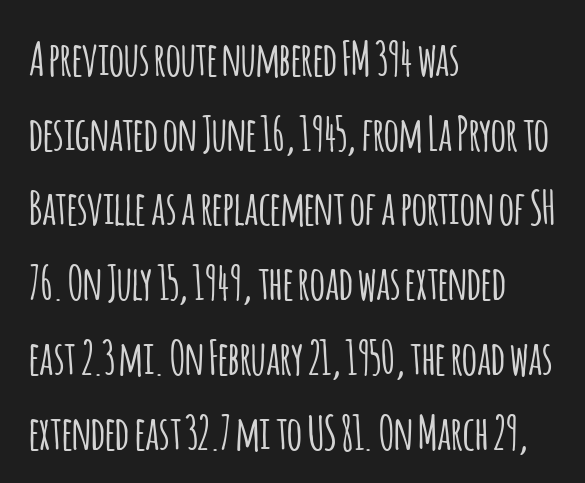
{"serif": "no", "italic": "no", "width": "condensed", "stroke_contrast": "low", "x_height": "large", "monospaced": "no", "underline": "no", "align": "left", "line_spacing": "normal", "line_spacing_ratio": 1.59, "letter_spacing": "normal", "letter_spacing_em": 0.0, "glyph_px": 47}
